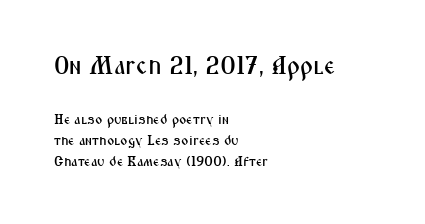
Q: Is the text italic (slanted)? A: No, it is upright.
Q: Is the text underlined? A: No.
Q: How is the paragraph aligned? A: Left-aligned.
Q: Is the spacing between letters normal or unusually wide? A: Normal.
Q: Is the spacing between lines tight, normal or loose? A: Normal.
Q: Which block of text is set in a larger size, the first (top) or the second (bottom)? A: The first (top) one.
